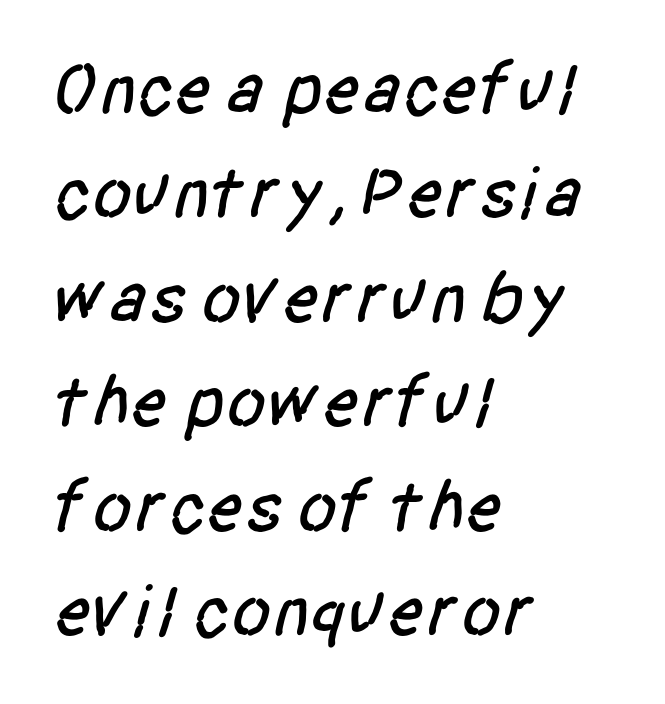
Q: Is the typeface a serif or a sans-serif typeface? A: Sans-serif.
Q: Is the text underlined? A: No.
Q: How is the paragraph aligned? A: Left-aligned.
Q: Is the spacing between letters normal or unusually wide? A: Normal.
Q: Is the spacing between lines tight, normal or loose? A: Normal.
Q: Width (condensed, normal, or wide)? A: Condensed.
Q: Stroke contrast? A: Low.
Q: x-height? A: Large.
Q: Monospaced? A: No.
